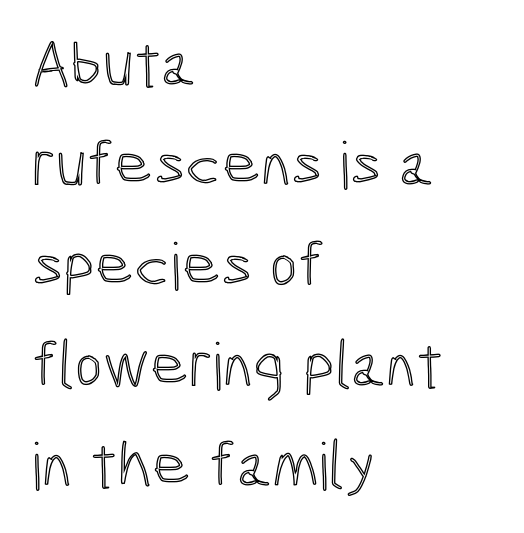
Q: Is the text italic (slanted)? A: No, it is upright.
Q: Is the text underlined? A: No.
Q: How is the paragraph aligned? A: Left-aligned.
Q: Is the spacing between letters normal or unusually wide? A: Normal.
Q: Is the spacing between lines tight, normal or loose? A: Normal.
Q: Width (condensed, normal, or wide)? A: Condensed.
Q: x-height? A: Medium.
Q: Monospaced? A: No.
